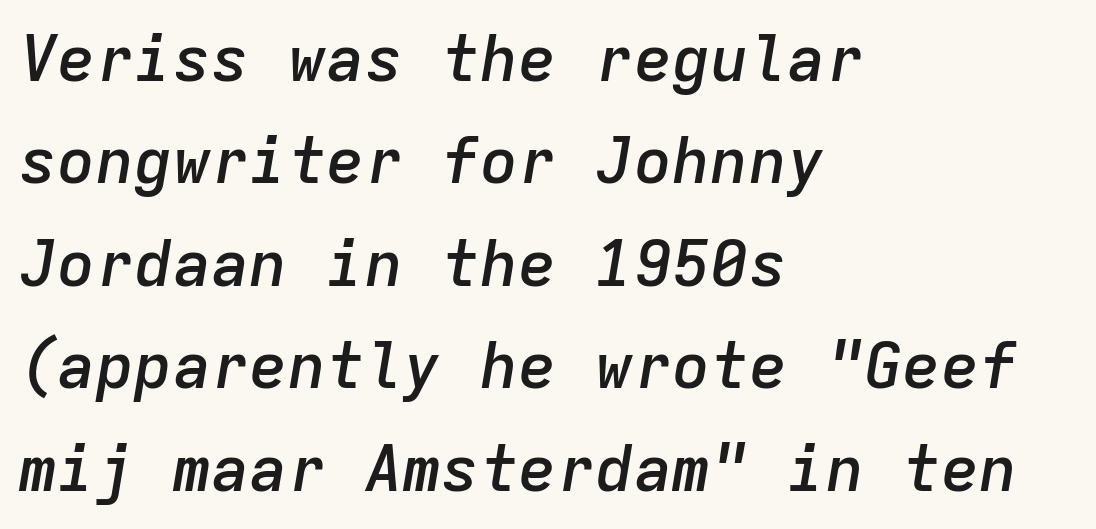
Q: Is the text bold? A: Semi-bold.
Q: Is the text italic (slanted)? A: Yes, it leans right by about 9 degrees.
Q: Is the text underlined? A: No.
Q: How is the paragraph aligned? A: Left-aligned.
Q: Is the spacing between letters normal or unusually wide? A: Normal.
Q: Is the spacing between lines tight, normal or loose? A: Normal.
Q: Width (condensed, normal, or wide)? A: Normal.
Q: Stroke contrast? A: Low.
Q: x-height? A: Medium.
Q: Monospaced? A: Yes.
